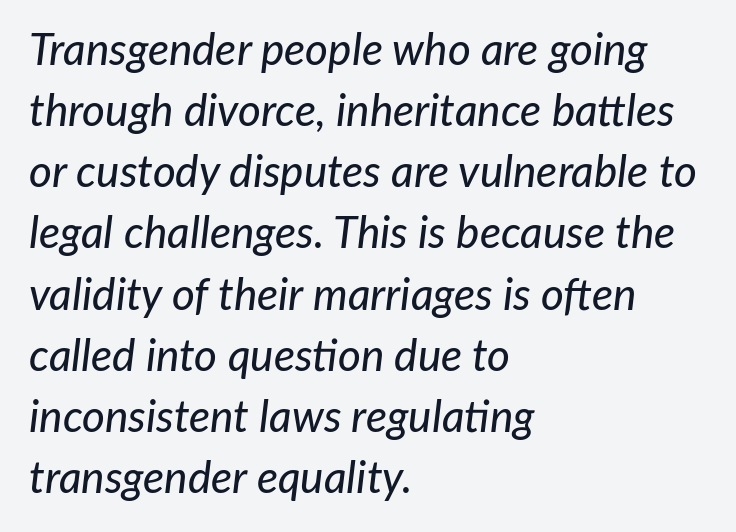
The image shows 44 px text type, italic (leaning right); set left-aligned, normal line spacing (1.39x), normal letter spacing, not underlined; low stroke contrast and a medium x-height.
